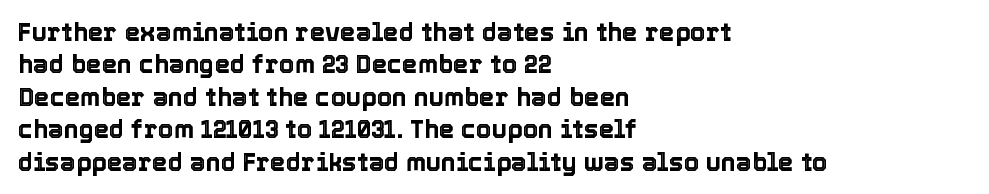
{"italic": "no", "underline": "no", "align": "left", "line_spacing": "normal", "line_spacing_ratio": 1.3, "letter_spacing": "normal", "letter_spacing_em": 0.0, "glyph_px": 25}
